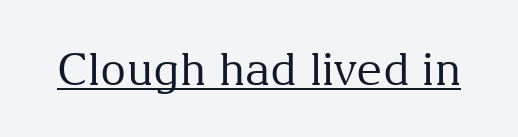
Q: Is the text bold? A: No.
Q: Is the text italic (slanted)? A: No, it is upright.
Q: Is the typeface a serif or a sans-serif typeface? A: Serif.
Q: Is the text underlined? A: Yes.
Q: Is the spacing between letters normal or unusually wide? A: Normal.
Q: Width (condensed, normal, or wide)? A: Normal.
Q: Stroke contrast? A: Medium.
Q: x-height? A: Medium.
Q: Monospaced? A: No.
